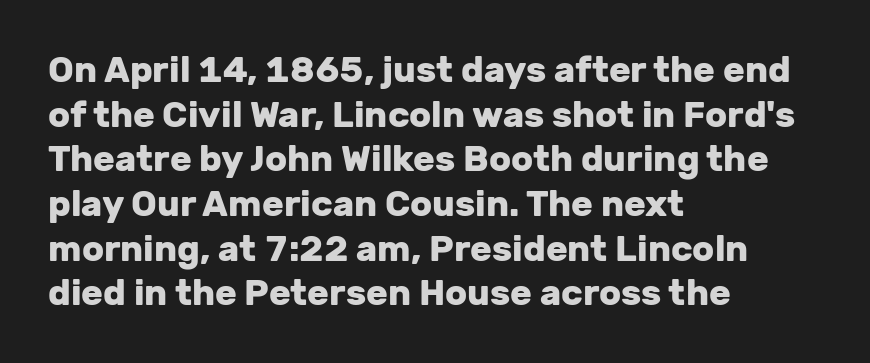
Set as a true bold cut, around the 700 mark. Font category for this specimen: sans-serif. Each letter keeps its own natural width here, so spacing adapts to shape. The gaps between neighbouring characters are ordinary and unremarkable. Do the letters lean? They stand straight.
